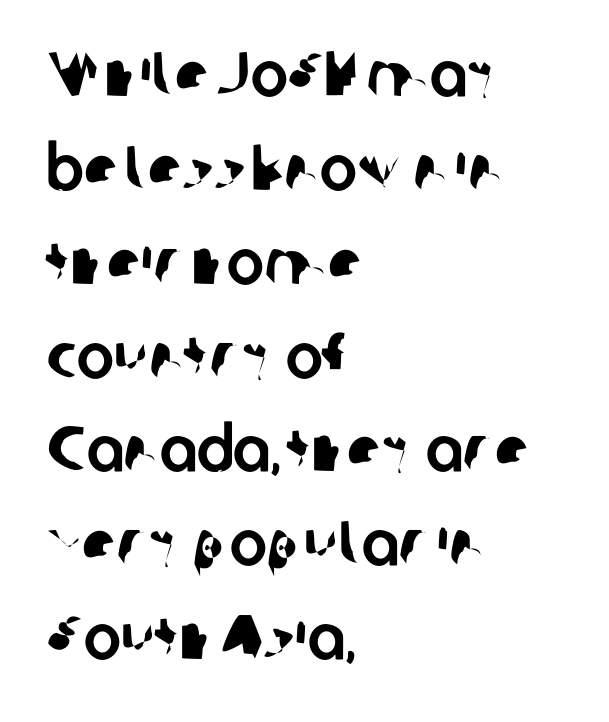
The image shows 63 px sans-serif type; set left-aligned, normal line spacing (1.49x), normal letter spacing, not underlined; low stroke contrast and a medium x-height.
